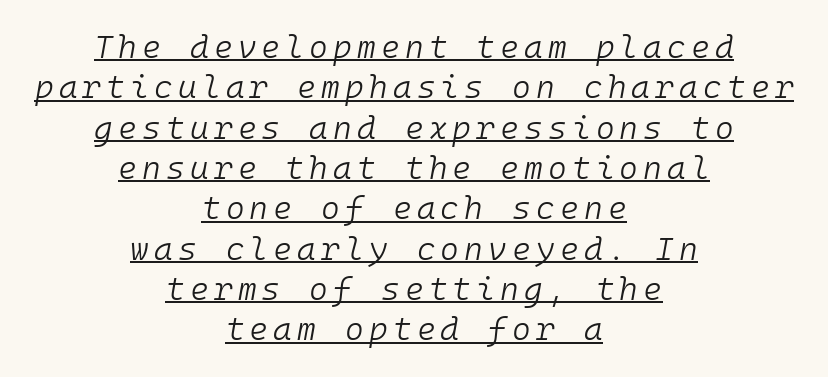
The image shows 32 px light type, italic (leaning right), monospaced; set centered, normal line spacing (1.26x), underlined; low stroke contrast and a medium x-height.
